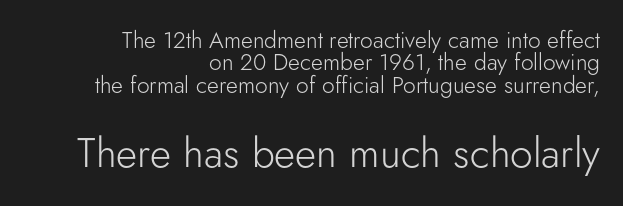
If you drew a line through each stem, it would be perfectly vertical. Descenders hang freely into open space. The letterforms sit shoulder to shoulder at normal distance. Tightly led — the rows are bunched. Whoever set this made the second block the dominant, larger element.
